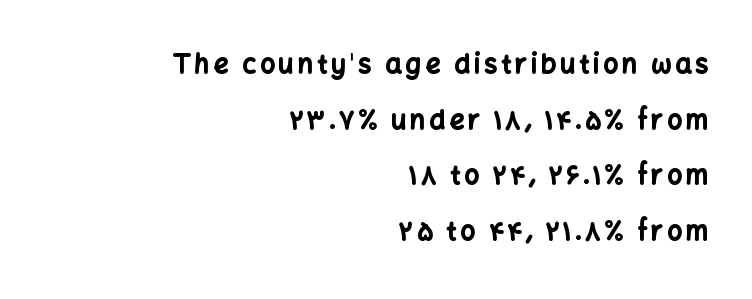
Q: Is the text bold? A: Yes.
Q: Is the text italic (slanted)? A: No, it is upright.
Q: Is the text underlined? A: No.
Q: How is the paragraph aligned? A: Right-aligned.
Q: Is the spacing between lines tight, normal or loose? A: Loose.
